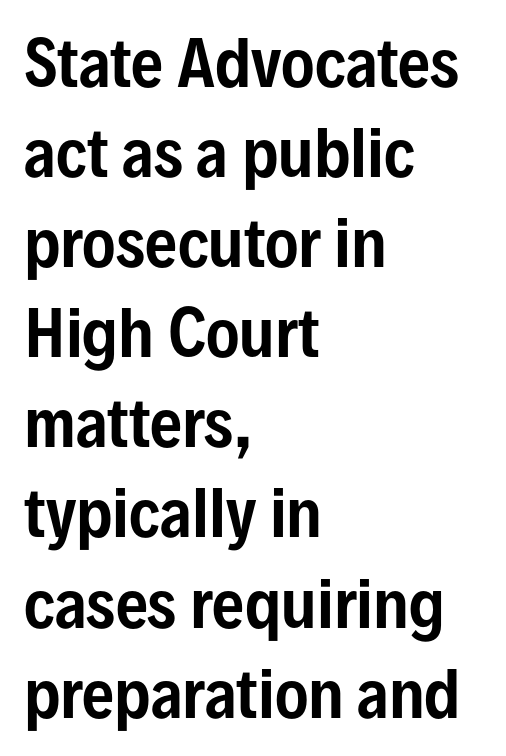
Q: Is the text italic (slanted)? A: No, it is upright.
Q: Is the typeface a serif or a sans-serif typeface? A: Sans-serif.
Q: Is the text underlined? A: No.
Q: How is the paragraph aligned? A: Left-aligned.
Q: Is the spacing between letters normal or unusually wide? A: Normal.
Q: Is the spacing between lines tight, normal or loose? A: Normal.
Q: Width (condensed, normal, or wide)? A: Condensed.
Q: Stroke contrast? A: Low.
Q: x-height? A: Medium.
Q: Monospaced? A: No.
